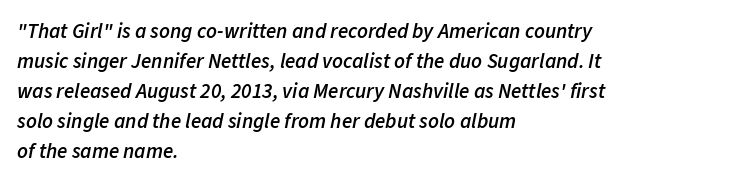
Q: Is the text bold? A: Semi-bold.
Q: Is the text italic (slanted)? A: Yes, it leans right by about 11 degrees.
Q: Is the text underlined? A: No.
Q: How is the paragraph aligned? A: Left-aligned.
Q: Is the spacing between letters normal or unusually wide? A: Normal.
Q: Is the spacing between lines tight, normal or loose? A: Normal.
